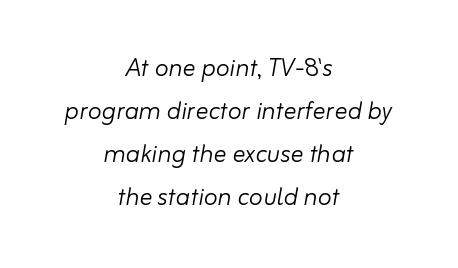
Q: Is the text bold? A: No.
Q: Is the text italic (slanted)? A: Yes, it leans right by about 10 degrees.
Q: Is the text underlined? A: No.
Q: How is the paragraph aligned? A: Centered.
Q: Is the spacing between letters normal or unusually wide? A: Normal.
Q: Is the spacing between lines tight, normal or loose? A: Normal.
Q: Width (condensed, normal, or wide)? A: Normal.
Q: Stroke contrast? A: Low.
Q: x-height? A: Small.
Q: Monospaced? A: No.
